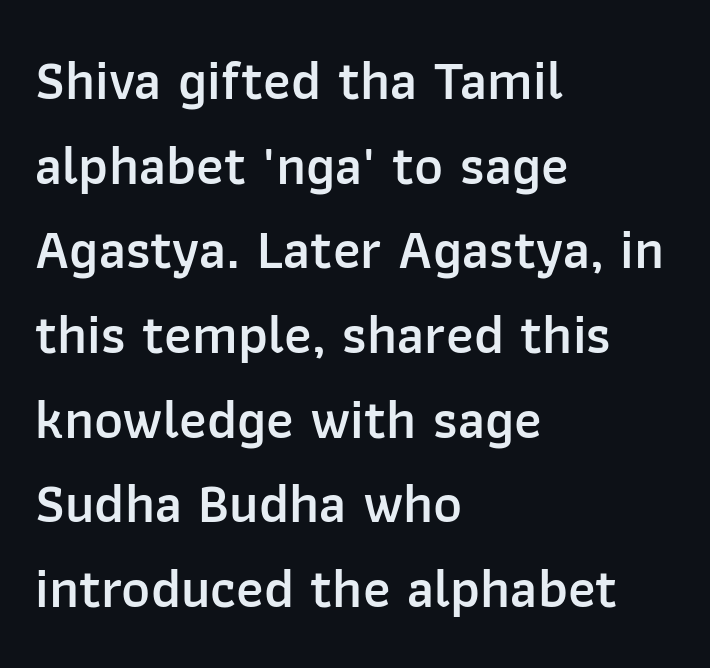
The rag falls on the right side of this text block. Strokes here are thickened, but only to semibold level. No italicization has been applied; the sample stays upright. Successive baselines arrive at the customary interval. You could not count columns in this text — the font is proportionally spaced.
